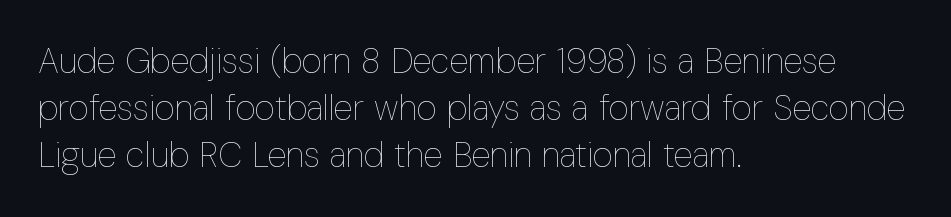
The image shows 35 px thin, condensed type, upright; set left-aligned, normal line spacing (1.35x), normal letter spacing, not underlined; low stroke contrast and a medium x-height.
